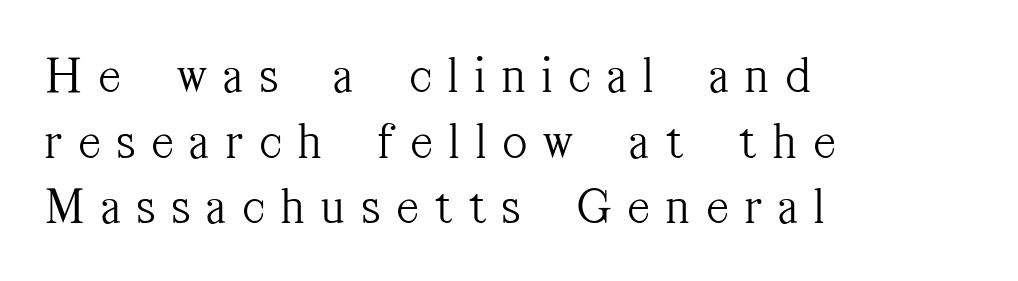
Q: Is the text bold? A: No.
Q: Is the text italic (slanted)? A: No, it is upright.
Q: Is the typeface a serif or a sans-serif typeface? A: Serif.
Q: Is the text underlined? A: No.
Q: How is the paragraph aligned? A: Left-aligned.
Q: Is the spacing between letters normal or unusually wide? A: Unusually wide.
Q: Is the spacing between lines tight, normal or loose? A: Normal.
Q: Width (condensed, normal, or wide)? A: Condensed.
Q: Stroke contrast? A: Medium.
Q: x-height? A: Medium.
Q: Monospaced? A: No.
